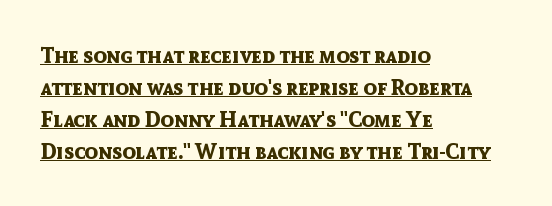
The image shows 22 px bold type, upright; set left-aligned, normal line spacing (1.45x), normal letter spacing, underlined.
